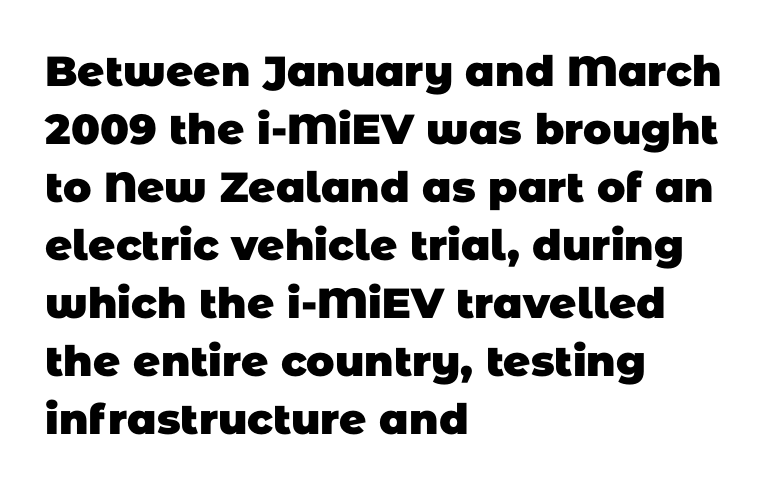
{"serif": "no", "bold": "yes", "weight": "heavy", "width": "normal", "stroke_contrast": "low", "x_height": "large", "monospaced": "no", "underline": "no", "align": "left", "line_spacing": "normal", "line_spacing_ratio": 1.38, "letter_spacing": "normal", "letter_spacing_em": 0.0, "glyph_px": 42}
